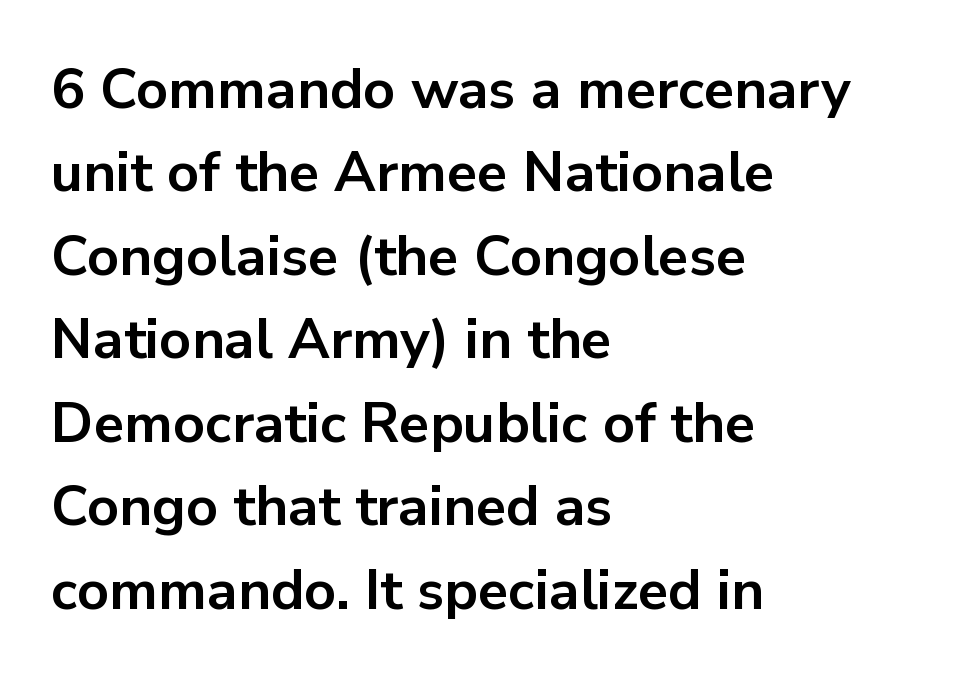
{"serif": "no", "italic": "no", "bold": "yes", "weight": "bold", "width": "normal", "stroke_contrast": "low", "x_height": "medium", "monospaced": "no", "underline": "no", "align": "left", "line_spacing": "normal", "line_spacing_ratio": 1.49, "letter_spacing": "normal", "letter_spacing_em": 0.0, "glyph_px": 56}
